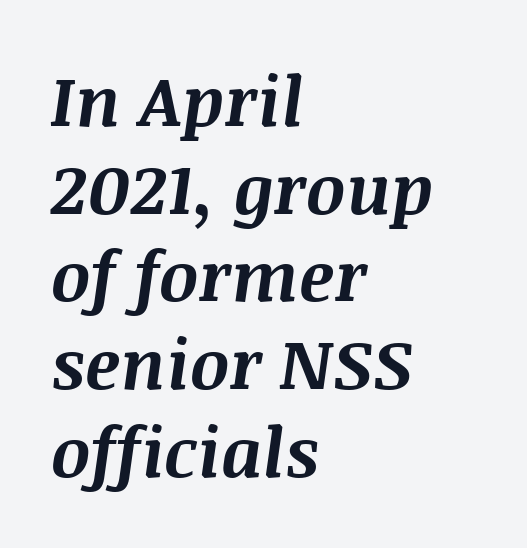
The image shows 69 px bold type, italic (leaning right); set left-aligned, normal line spacing (1.27x), normal letter spacing, not underlined; medium stroke contrast and a large x-height.
